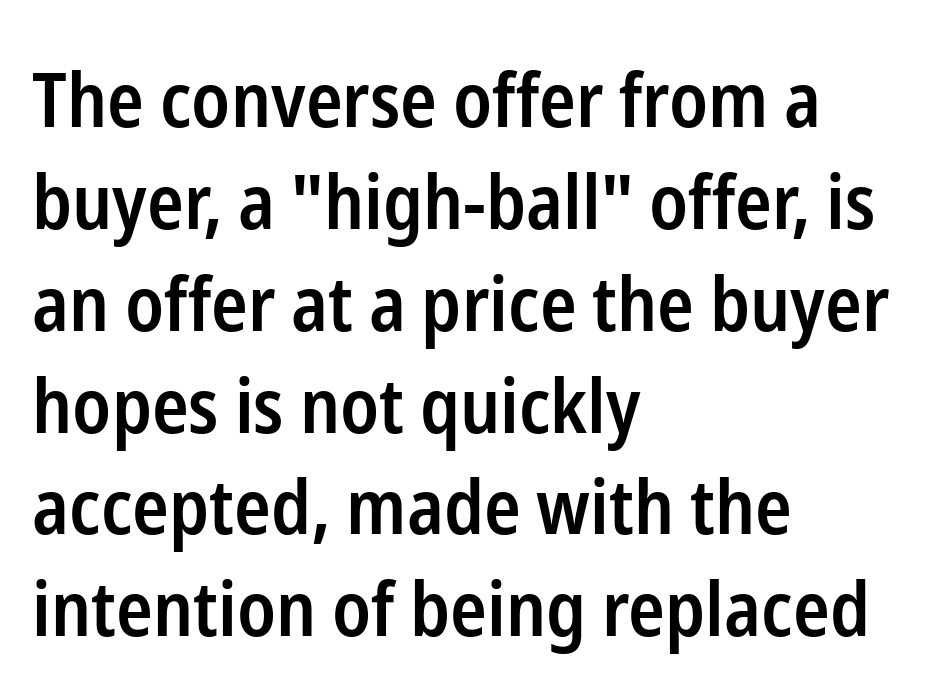
The image shows 76 px semibold, condensed sans-serif type, upright; set left-aligned, normal line spacing (1.34x), normal letter spacing, not underlined; low stroke contrast and a medium x-height.
